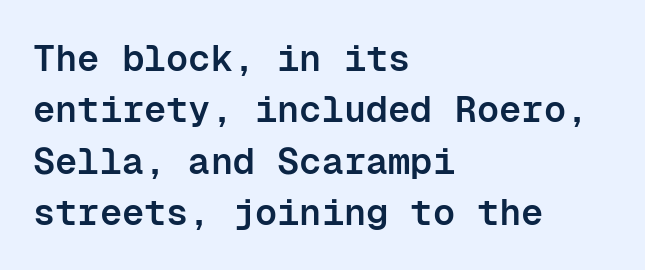
Q: Is the text bold? A: Semi-bold.
Q: Is the text italic (slanted)? A: No, it is upright.
Q: Is the typeface a serif or a sans-serif typeface? A: Sans-serif.
Q: Is the text underlined? A: No.
Q: How is the paragraph aligned? A: Left-aligned.
Q: Is the spacing between letters normal or unusually wide? A: Normal.
Q: Is the spacing between lines tight, normal or loose? A: Normal.
Q: Width (condensed, normal, or wide)? A: Normal.
Q: Stroke contrast? A: Low.
Q: x-height? A: Medium.
Q: Monospaced? A: Yes.
